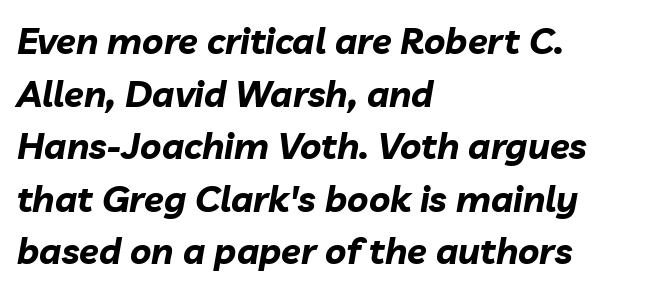
{"italic": "yes", "lean": "right", "slant_degrees": 10, "bold": "yes", "weight": "bold", "width": "normal", "stroke_contrast": "low", "x_height": "medium", "monospaced": "no", "underline": "no", "align": "left", "line_spacing": "normal", "line_spacing_ratio": 1.46, "letter_spacing": "normal", "letter_spacing_em": 0.0, "glyph_px": 36}
